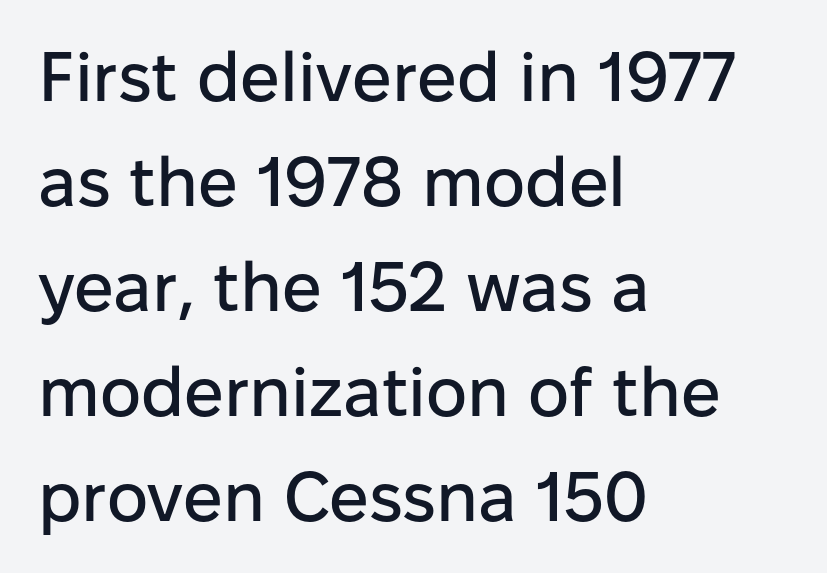
The image shows 70 px sans-serif type, upright; set left-aligned, normal line spacing (1.5x), normal letter spacing, not underlined; low stroke contrast and a medium x-height.
